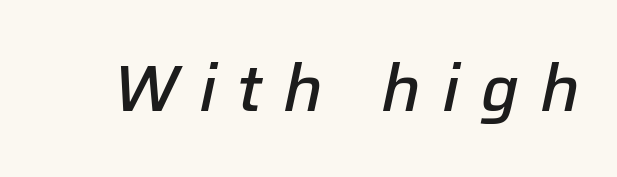
The sample has been set in demibold, a notch under bold. When letters slant like this, we call the style italic. Letters rest on an invisible, unmarked baseline. There is plenty of visible air inserted between adjacent glyphs.
